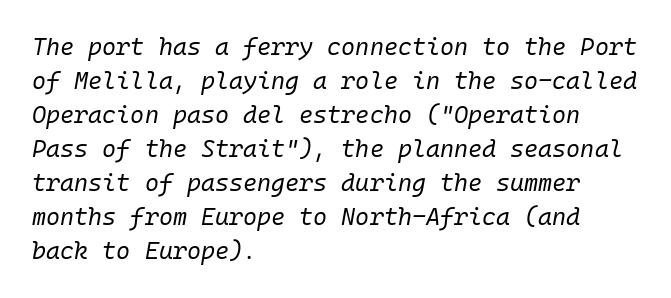
The image shows 24 px text type, italic (leaning right); set left-aligned, normal line spacing (1.42x), normal letter spacing, not underlined.
